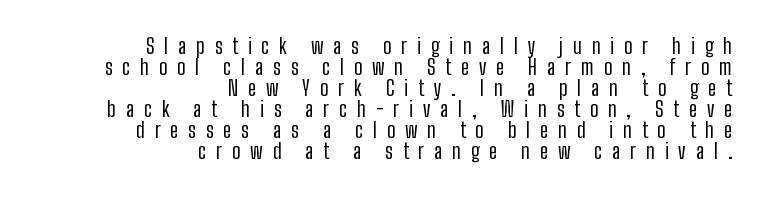
These lines were composed using upright roman letters. Leading: reduced. In terms of letterspacing, this is a distinctly airy, spread setting. The paragraph has a hard right edge and a soft left edge. Is the stroke heavy? The answer is a plain regular-or-lighter. Words float on clear page, feet unadorned.
